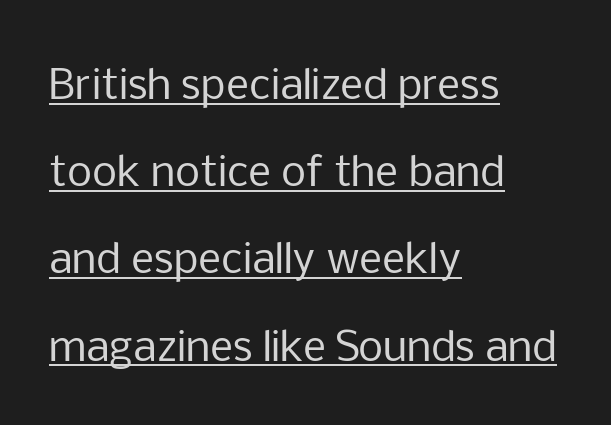
The image shows 40 px regular-weight sans-serif type, upright; set left-aligned, loose line spacing (2.18x), normal letter spacing, underlined; low stroke contrast and a medium x-height.
